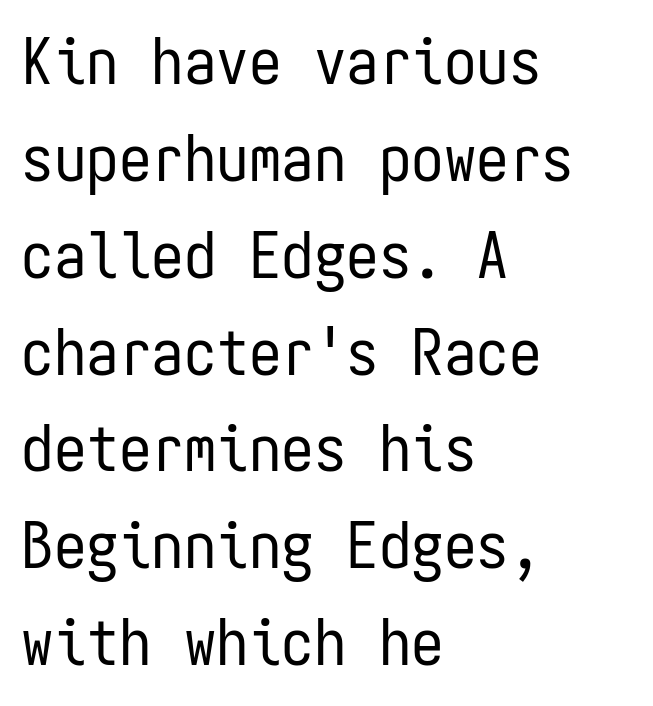
The image shows 65 px regular-weight, condensed sans-serif type, upright, monospaced; set left-aligned, normal line spacing (1.49x), normal letter spacing, not underlined; low stroke contrast and a medium x-height.
